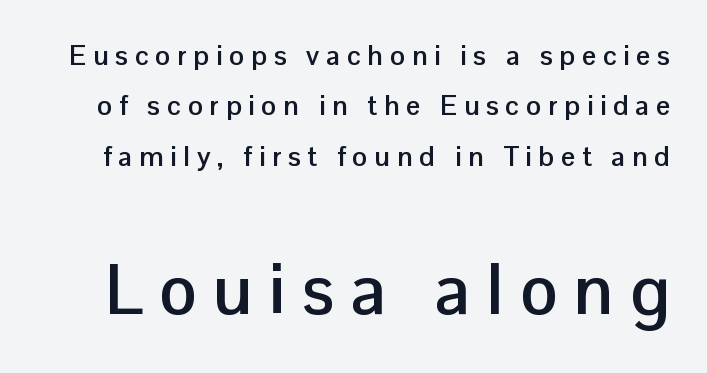
You could only call the tracking loose — the letters float apart. This sample has the flowing, uneven cadence of proportional lettering. These words are printed bold, with thick strokes throughout. The glyphs in this specimen are sans serif. The passage shown begins with its smaller block and ends with its larger one.
